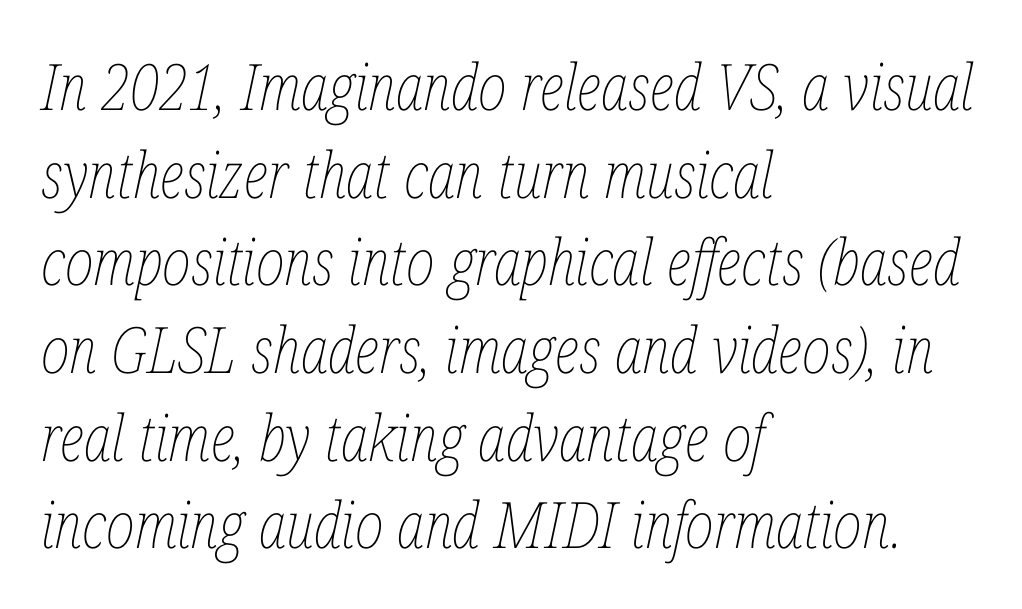
{"italic": "yes", "lean": "right", "slant_degrees": 12, "bold": "no", "weight": "thin", "width": "condensed", "stroke_contrast": "low", "x_height": "medium", "monospaced": "no", "underline": "no", "align": "left", "line_spacing": "normal", "line_spacing_ratio": 1.37, "letter_spacing": "normal", "letter_spacing_em": 0.0, "glyph_px": 64}
